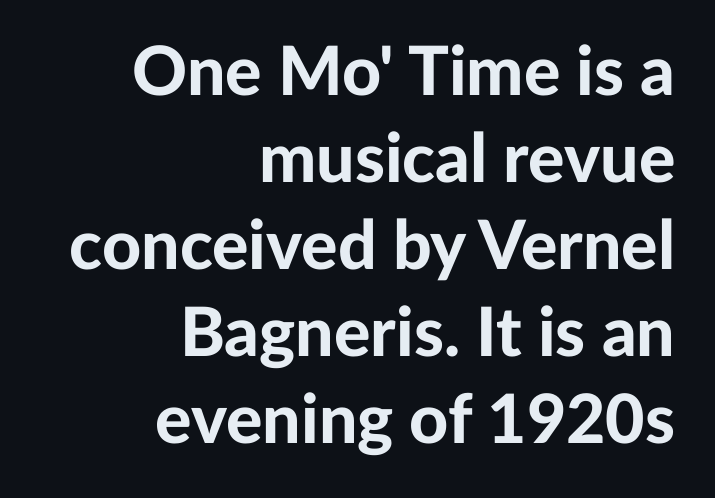
{"serif": "no", "italic": "no", "bold": "yes", "weight": "bold", "width": "normal", "stroke_contrast": "low", "x_height": "medium", "monospaced": "no", "underline": "no", "align": "right", "line_spacing": "normal", "line_spacing_ratio": 1.28, "letter_spacing": "normal", "letter_spacing_em": 0.0, "glyph_px": 68}
